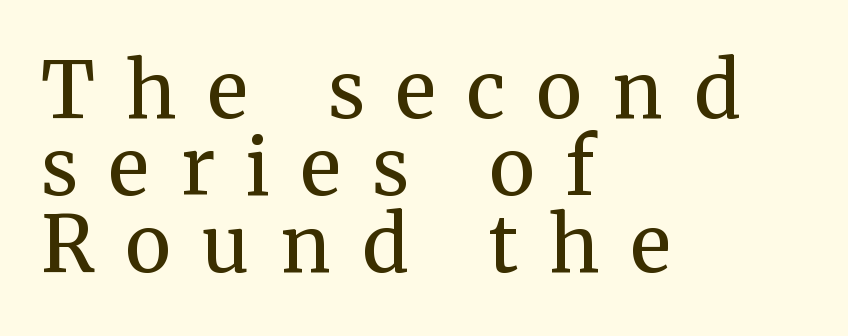
{"serif": "yes", "italic": "no", "bold": "no", "weight": "regular", "width": "normal", "stroke_contrast": "medium", "x_height": "medium", "monospaced": "no", "underline": "no", "align": "left", "line_spacing": "tight", "line_spacing_ratio": 0.99, "letter_spacing": "wide", "letter_spacing_em": 0.4, "glyph_px": 78}
